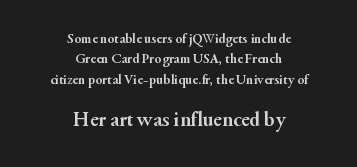
The image shows 21 px bold type, upright; set centered, normal line spacing (1.46x), normal letter spacing, not underlined; the second (bottom) block is 1.5x larger.
